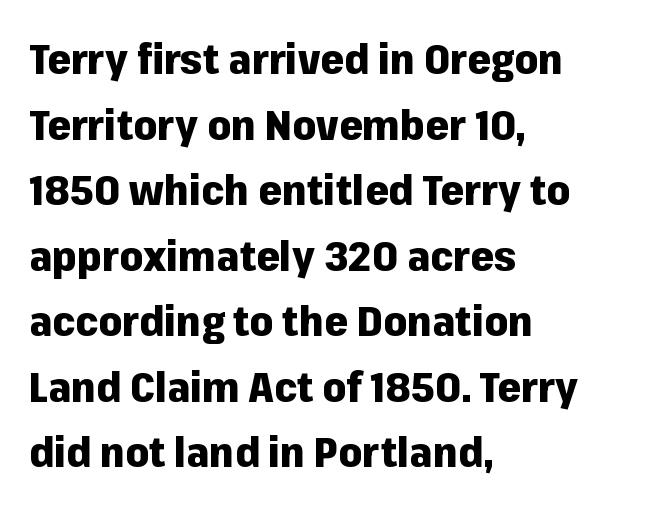
Q: Is the text bold? A: Yes.
Q: Is the text italic (slanted)? A: No, it is upright.
Q: Is the typeface a serif or a sans-serif typeface? A: Sans-serif.
Q: Is the text underlined? A: No.
Q: How is the paragraph aligned? A: Left-aligned.
Q: Is the spacing between letters normal or unusually wide? A: Normal.
Q: Is the spacing between lines tight, normal or loose? A: Normal.
Q: Width (condensed, normal, or wide)? A: Normal.
Q: Stroke contrast? A: Low.
Q: x-height? A: Medium.
Q: Monospaced? A: No.
